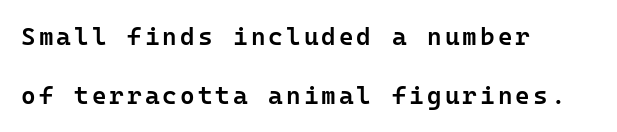
Q: Is the text bold? A: Semi-bold.
Q: Is the text italic (slanted)? A: No, it is upright.
Q: Is the text underlined? A: No.
Q: How is the paragraph aligned? A: Left-aligned.
Q: Is the spacing between lines tight, normal or loose? A: Loose.
